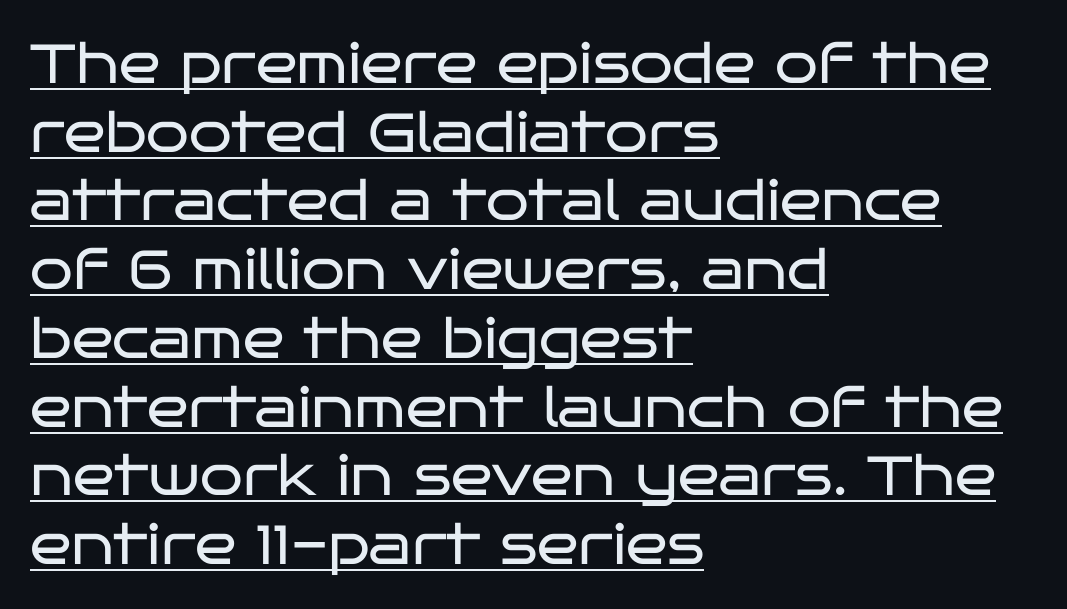
{"serif": "no", "italic": "no", "bold": "no", "weight": "regular", "width": "wide", "stroke_contrast": "low", "x_height": "large", "monospaced": "no", "underline": "yes", "align": "left", "line_spacing": "normal", "line_spacing_ratio": 1.25, "letter_spacing": "normal", "letter_spacing_em": 0.0, "glyph_px": 55}
